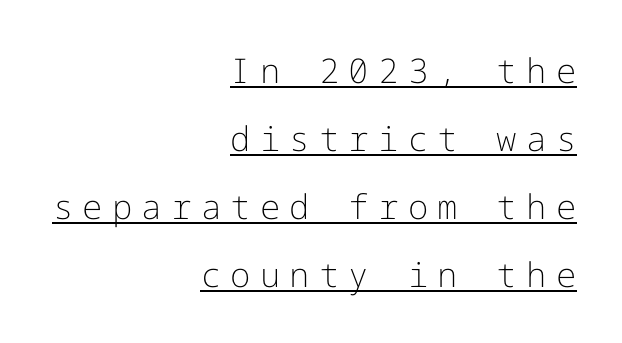
Q: Is the text bold? A: No.
Q: Is the text italic (slanted)? A: No, it is upright.
Q: Is the typeface a serif or a sans-serif typeface? A: Sans-serif.
Q: Is the text underlined? A: Yes.
Q: How is the paragraph aligned? A: Right-aligned.
Q: Is the spacing between letters normal or unusually wide? A: Unusually wide.
Q: Is the spacing between lines tight, normal or loose? A: Loose.
Q: Width (condensed, normal, or wide)? A: Normal.
Q: Stroke contrast? A: Low.
Q: x-height? A: Medium.
